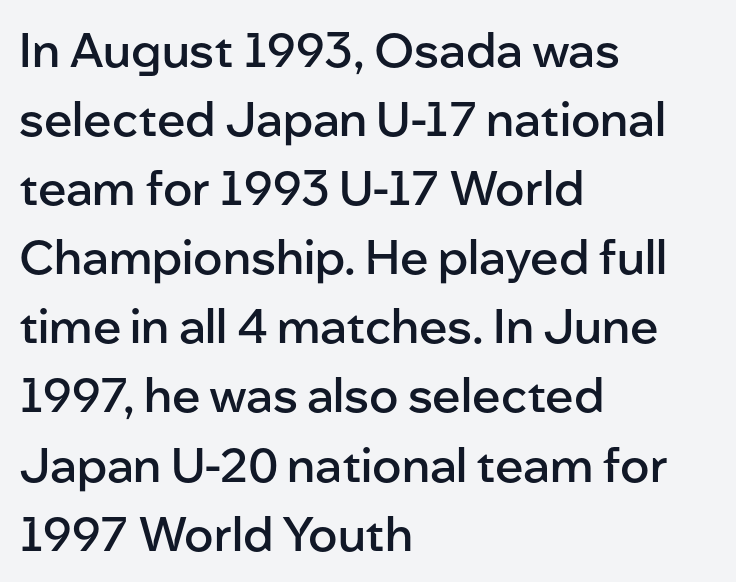
Tall strokes in this sample are plumb rather than angled. Regarding serifs, this sample does without them. The horizontal fit of the characters is conventional and even. Any mark beneath the type? The region is blank. The lines sit at an ordinary, default distance from one another.
